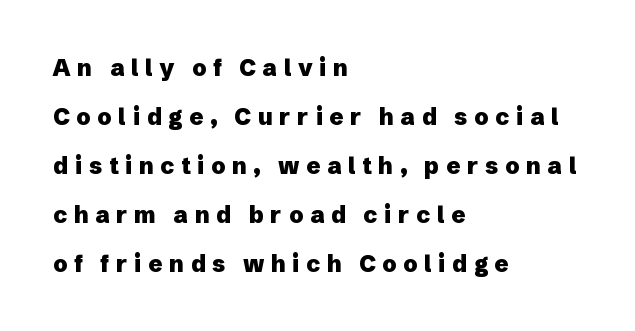
The image shows 23 px bold type, upright; set left-aligned, loose line spacing (2.13x), unusually wide letter spacing (+0.29 em), not underlined.
